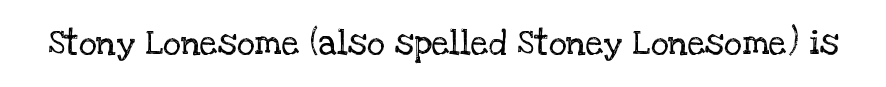
Upright lettering throughout. This sample has the flowing, uneven cadence of proportional lettering. Ink coverage per letter is moderate at most. The face used here is rendered with its standard letterfit.
